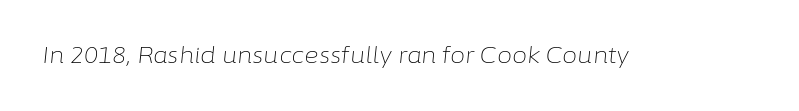
Q: Is the text bold? A: No.
Q: Is the text italic (slanted)? A: Yes, it leans right by about 6 degrees.
Q: Is the text underlined? A: No.
Q: Is the spacing between letters normal or unusually wide? A: Normal.
